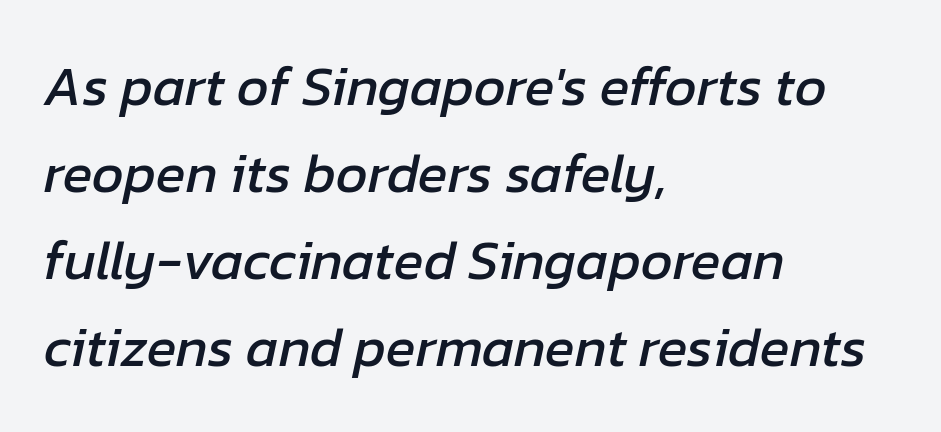
The image shows 55 px text type, italic (leaning right); set left-aligned, normal line spacing (1.58x), normal letter spacing, not underlined; low stroke contrast and a medium x-height.
